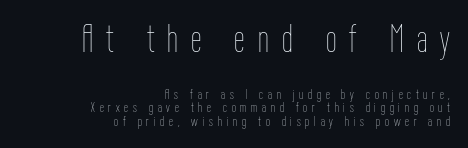
In terms of letterspacing, this is a distinctly airy, spread setting. A typesetter would call this proportional, since set widths differ per character. This rendering features lettering with no underline. Do the letters lean? They stand straight. Each line ends at the same right margin while the left side varies. Rows of type sit shoulder to shoulder in the vertical direction.
